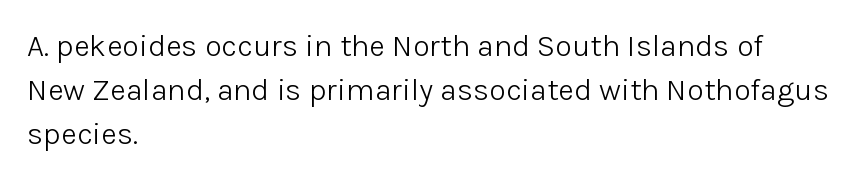
The image shows 31 px light sans-serif type, upright; set left-aligned, normal line spacing (1.42x), normal letter spacing, not underlined; low stroke contrast and a medium x-height.
